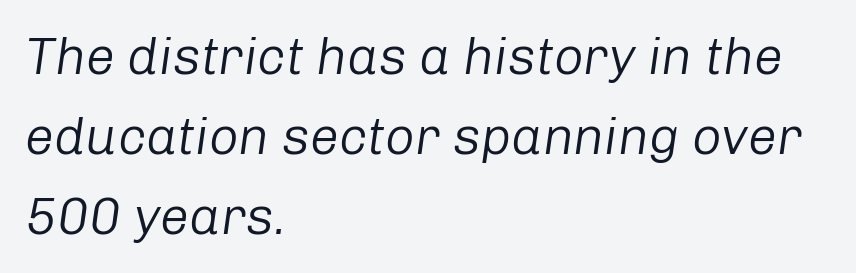
Counters stay open thanks to moderate or lighter strokes. A classic flush-left, rag-right setting is used for this passage. These lines were composed using italics. Proportional: the letters do not fall into vertical columns.
